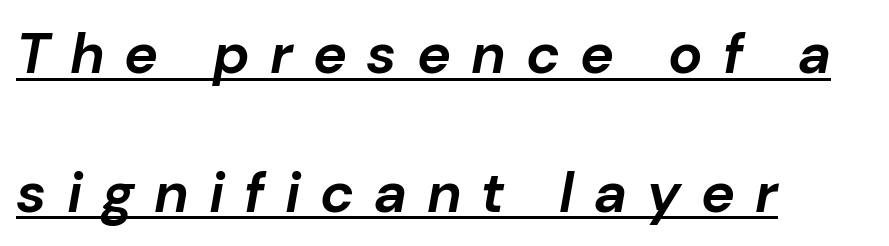
Q: Is the text bold? A: Yes.
Q: Is the text italic (slanted)? A: Yes, it leans right by about 10 degrees.
Q: Is the text underlined? A: Yes.
Q: How is the paragraph aligned? A: Left-aligned.
Q: Is the spacing between letters normal or unusually wide? A: Unusually wide.
Q: Is the spacing between lines tight, normal or loose? A: Loose.
Q: Width (condensed, normal, or wide)? A: Normal.
Q: Stroke contrast? A: Low.
Q: x-height? A: Medium.
Q: Monospaced? A: No.
